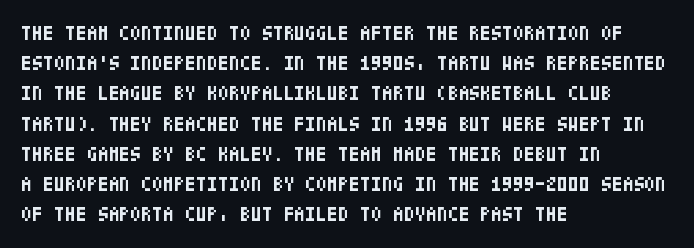
The image shows 20 px bold type, upright; set left-aligned, normal line spacing (1.51x), normal letter spacing, not underlined.
